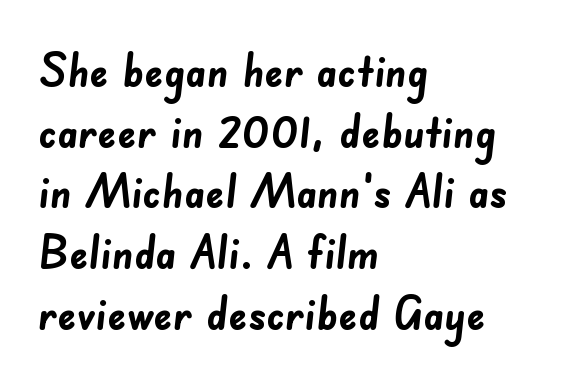
The image shows 47 px semibold sans-serif type; set left-aligned, normal line spacing (1.29x), normal letter spacing, not underlined; low stroke contrast and a small x-height.
